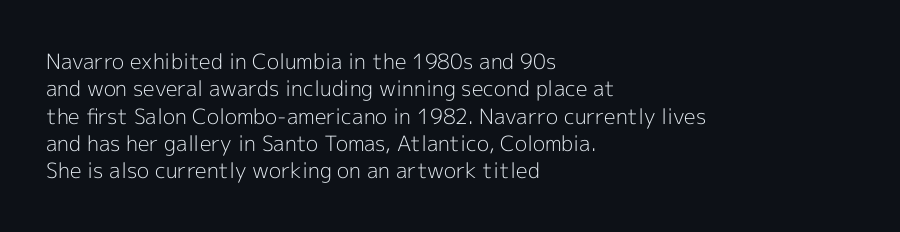
{"italic": "no", "bold": "no", "underline": "no", "align": "left", "line_spacing": "normal", "line_spacing_ratio": 1.3, "letter_spacing": "normal", "letter_spacing_em": 0.0, "glyph_px": 21}
